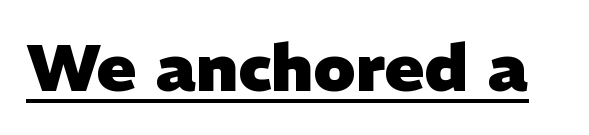
Q: Is the text bold? A: Yes.
Q: Is the typeface a serif or a sans-serif typeface? A: Sans-serif.
Q: Is the text underlined? A: Yes.
Q: Is the spacing between letters normal or unusually wide? A: Normal.
Q: Width (condensed, normal, or wide)? A: Normal.
Q: Stroke contrast? A: Low.
Q: x-height? A: Medium.
Q: Monospaced? A: No.
